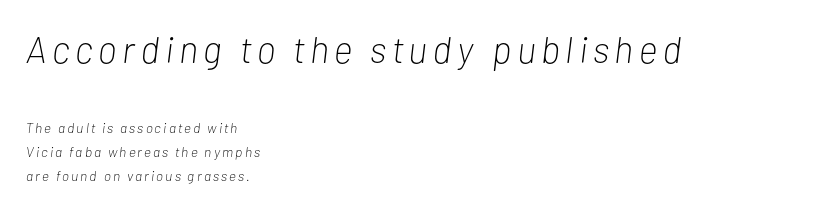
Q: Is the text bold? A: No.
Q: Is the text italic (slanted)? A: Yes, it leans right by about 7 degrees.
Q: Is the text underlined? A: No.
Q: How is the paragraph aligned? A: Left-aligned.
Q: Which block of text is set in a larger size, the first (top) or the second (bottom)? A: The first (top) one.
Q: Width (condensed, normal, or wide)? A: Condensed.
Q: Stroke contrast? A: Low.
Q: x-height? A: Medium.
Q: Monospaced? A: No.
